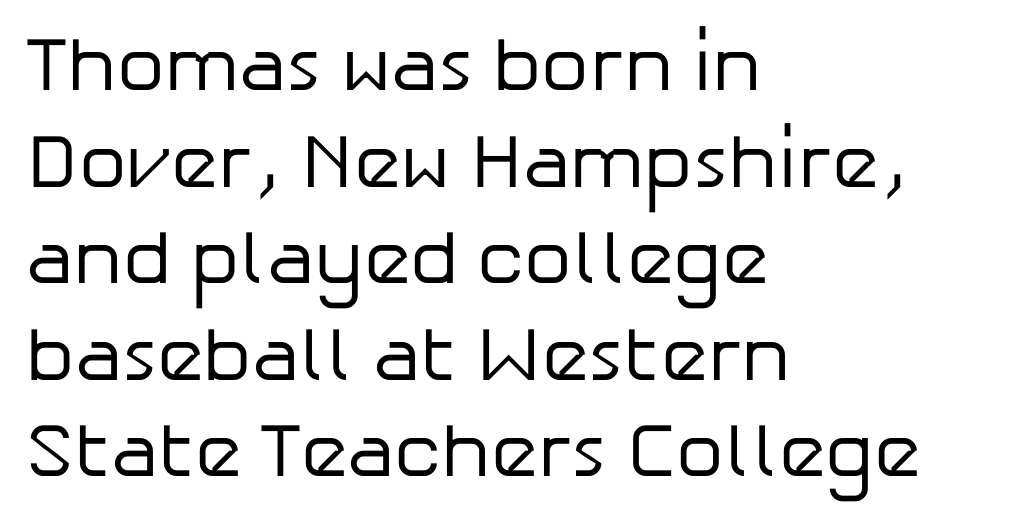
The image shows 76 px regular-weight sans-serif type, upright; set left-aligned, normal line spacing (1.27x), normal letter spacing, not underlined; low stroke contrast and a medium x-height.
